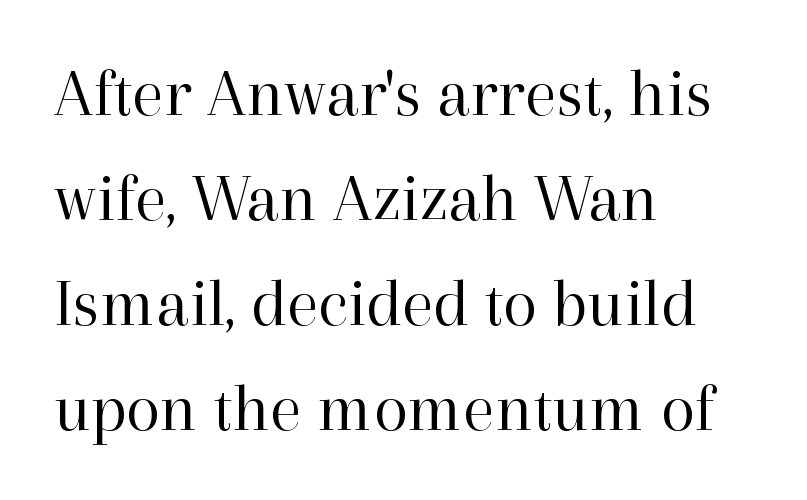
Q: Is the text bold? A: No.
Q: Is the text italic (slanted)? A: No, it is upright.
Q: Is the typeface a serif or a sans-serif typeface? A: Serif.
Q: Is the text underlined? A: No.
Q: How is the paragraph aligned? A: Left-aligned.
Q: Is the spacing between letters normal or unusually wide? A: Normal.
Q: Is the spacing between lines tight, normal or loose? A: Normal.
Q: Width (condensed, normal, or wide)? A: Normal.
Q: Stroke contrast? A: High.
Q: x-height? A: Medium.
Q: Monospaced? A: No.
